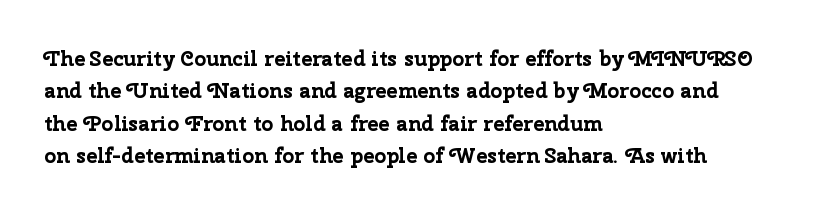
The image shows 21 px bold type, upright; set left-aligned, normal line spacing (1.54x), normal letter spacing, not underlined.
